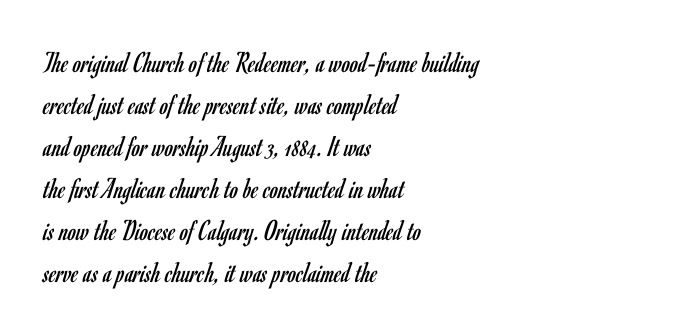
The image shows 30 px regular-weight, condensed sans-serif type; set left-aligned, normal line spacing (1.4x), normal letter spacing, not underlined; low stroke contrast and a small x-height.
